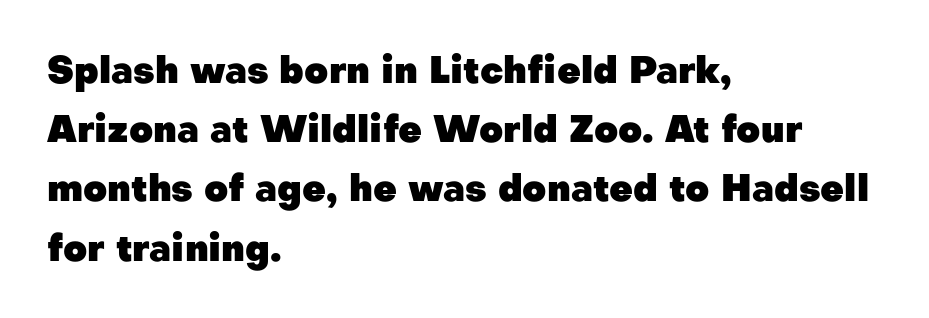
{"serif": "no", "italic": "no", "bold": "yes", "weight": "heavy", "width": "normal", "stroke_contrast": "low", "x_height": "medium", "monospaced": "no", "underline": "no", "align": "left", "line_spacing": "normal", "line_spacing_ratio": 1.6, "letter_spacing": "normal", "letter_spacing_em": 0.0, "glyph_px": 37}
